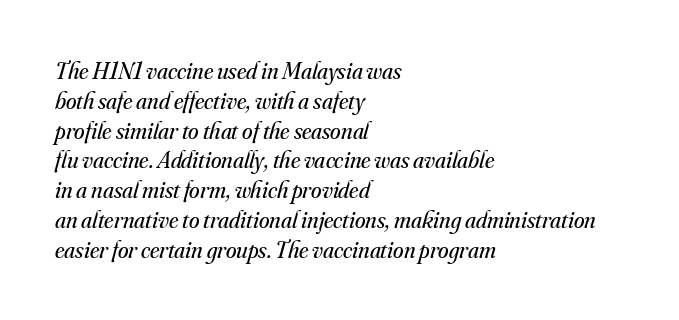
{"italic": "yes", "lean": "right", "slant_degrees": 16, "bold": "no", "underline": "no", "align": "left", "line_spacing_ratio": 1.24, "letter_spacing": "normal", "letter_spacing_em": 0.0, "glyph_px": 24}
